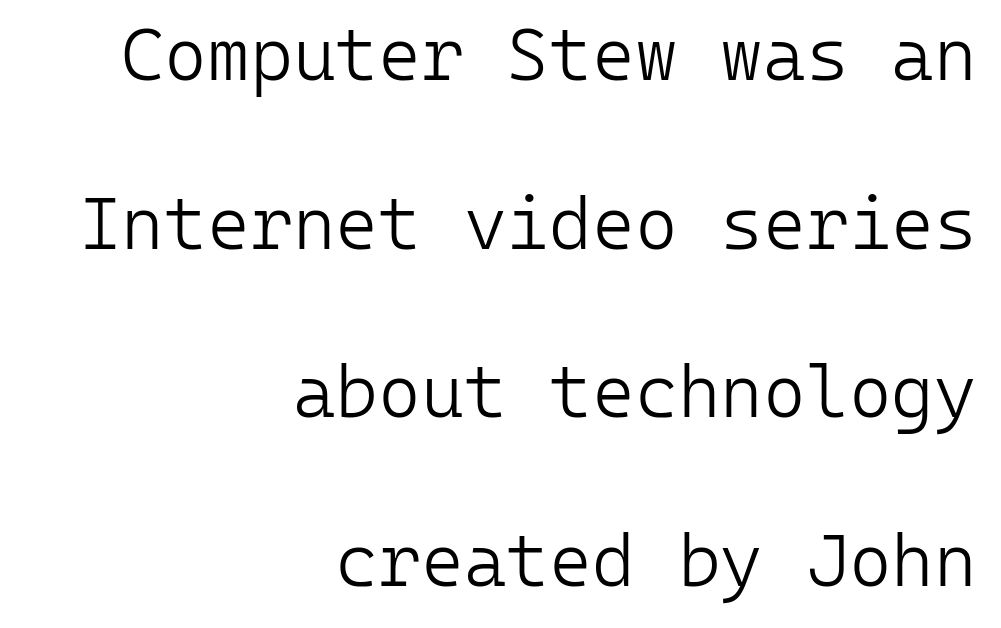
Q: Is the text bold? A: No.
Q: Is the text italic (slanted)? A: No, it is upright.
Q: Is the typeface a serif or a sans-serif typeface? A: Sans-serif.
Q: Is the text underlined? A: No.
Q: How is the paragraph aligned? A: Right-aligned.
Q: Is the spacing between letters normal or unusually wide? A: Normal.
Q: Is the spacing between lines tight, normal or loose? A: Loose.
Q: Width (condensed, normal, or wide)? A: Normal.
Q: Stroke contrast? A: Low.
Q: x-height? A: Medium.
Q: Monospaced? A: Yes.
